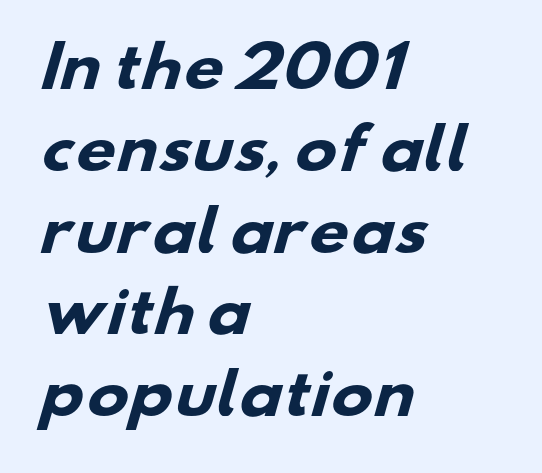
Q: Is the text bold? A: Yes.
Q: Is the typeface a serif or a sans-serif typeface? A: Sans-serif.
Q: Is the text underlined? A: No.
Q: How is the paragraph aligned? A: Left-aligned.
Q: Is the spacing between letters normal or unusually wide? A: Normal.
Q: Is the spacing between lines tight, normal or loose? A: Normal.
Q: Width (condensed, normal, or wide)? A: Wide.
Q: Stroke contrast? A: Low.
Q: x-height? A: Small.
Q: Monospaced? A: No.
